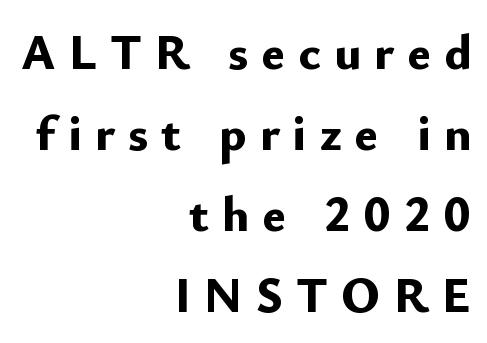
Q: Is the text bold? A: Yes.
Q: Is the text italic (slanted)? A: No, it is upright.
Q: Is the typeface a serif or a sans-serif typeface? A: Sans-serif.
Q: Is the text underlined? A: No.
Q: How is the paragraph aligned? A: Right-aligned.
Q: Is the spacing between letters normal or unusually wide? A: Unusually wide.
Q: Is the spacing between lines tight, normal or loose? A: Normal.
Q: Width (condensed, normal, or wide)? A: Normal.
Q: Stroke contrast? A: Low.
Q: x-height? A: Small.
Q: Monospaced? A: No.
